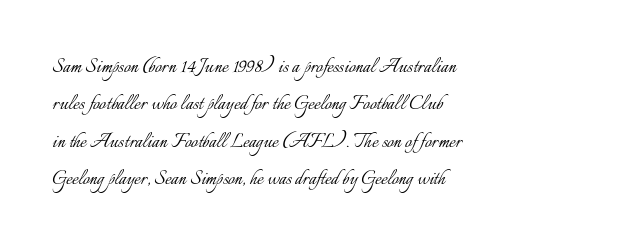
Evenly set lines give the paragraph a standard silhouette. Here the glyphs are tracked normally, forming tight word shapes. Rule under the text: the space is simply empty. These glyphs show unthickened strokes, regular width or finer.
